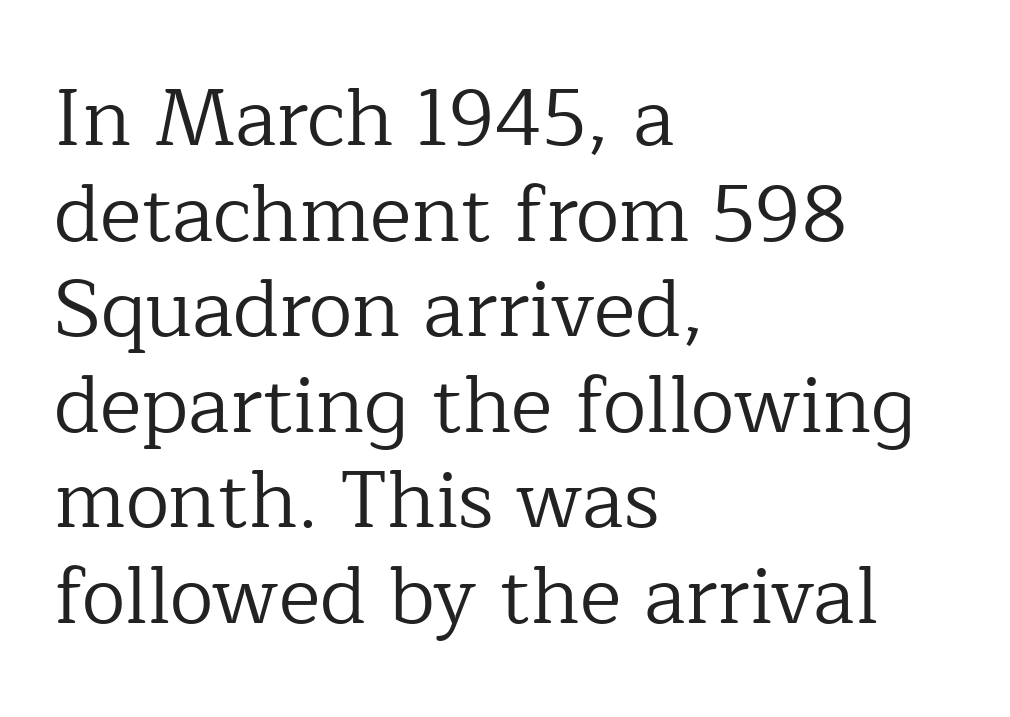
Q: Is the text bold? A: No.
Q: Is the text italic (slanted)? A: No, it is upright.
Q: Is the typeface a serif or a sans-serif typeface? A: Serif.
Q: Is the text underlined? A: No.
Q: How is the paragraph aligned? A: Left-aligned.
Q: Is the spacing between letters normal or unusually wide? A: Normal.
Q: Width (condensed, normal, or wide)? A: Normal.
Q: Stroke contrast? A: Low.
Q: x-height? A: Medium.
Q: Monospaced? A: No.
